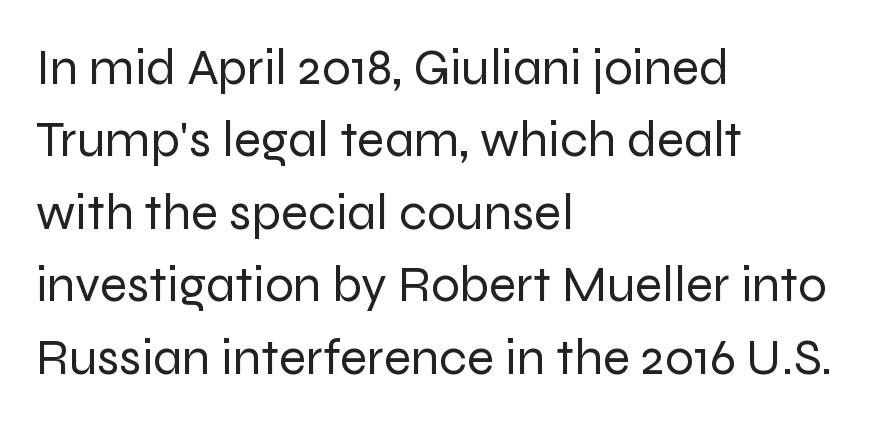
{"serif": "no", "italic": "no", "bold": "no", "weight": "regular", "width": "normal", "stroke_contrast": "low", "x_height": "medium", "monospaced": "no", "underline": "no", "align": "left", "line_spacing": "normal", "line_spacing_ratio": 1.42, "letter_spacing": "normal", "letter_spacing_em": 0.0, "glyph_px": 51}
